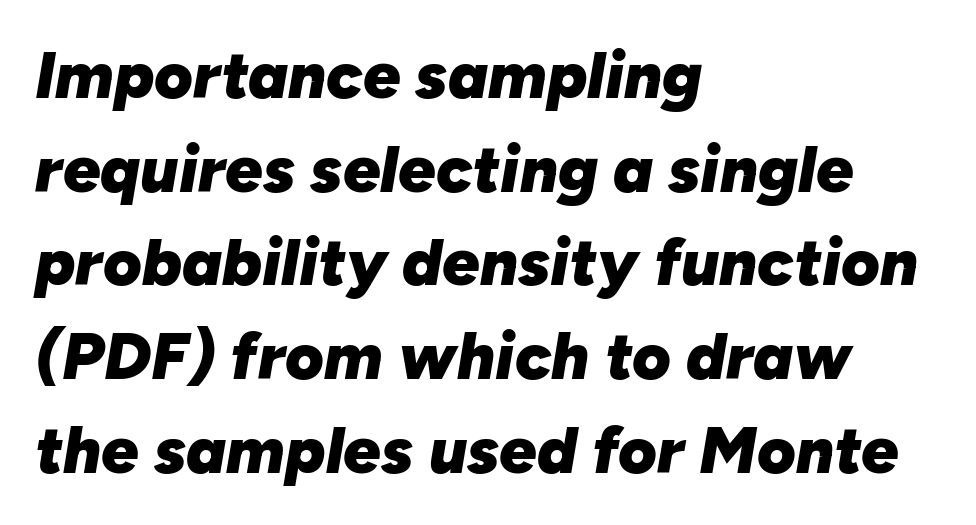
{"italic": "yes", "lean": "right", "slant_degrees": 10, "bold": "yes", "weight": "heavy", "width": "normal", "stroke_contrast": "low", "x_height": "medium", "monospaced": "no", "underline": "no", "align": "left", "line_spacing": "normal", "line_spacing_ratio": 1.42, "letter_spacing": "normal", "letter_spacing_em": 0.0, "glyph_px": 66}
